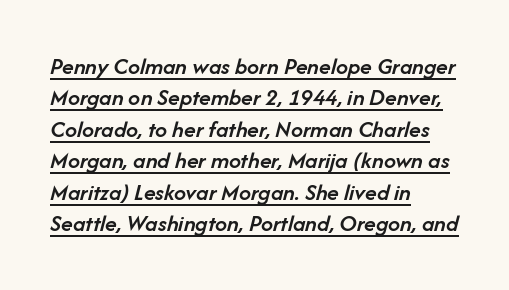
The image shows 24 px text type, italic (leaning right); set left-aligned, normal line spacing (1.31x), normal letter spacing, underlined.
